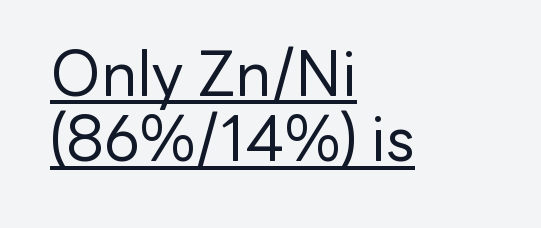
The face used here is proportionally spaced, like ordinary book or web type. Each word holds together tightly as a unit, with standard inter-letter gaps. The letters carry no serifs — their stems end cleanly without finishing strokes. Each line of the rendering has a horizontal stroke beneath the glyphs. Vertical spacing — tight.
